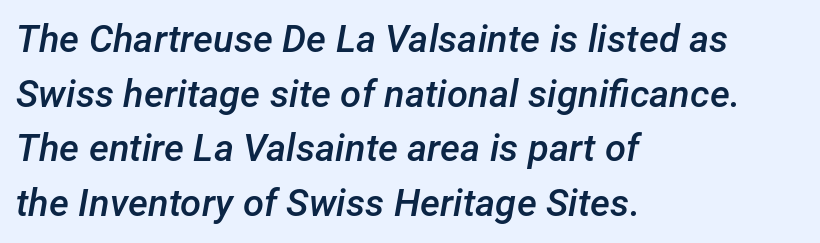
{"italic": "yes", "lean": "right", "slant_degrees": 12, "bold": "semi", "weight": "semibold", "width": "normal", "stroke_contrast": "low", "x_height": "medium", "monospaced": "no", "underline": "no", "align": "left", "line_spacing": "normal", "line_spacing_ratio": 1.44, "letter_spacing": "normal", "letter_spacing_em": 0.0, "glyph_px": 38}
